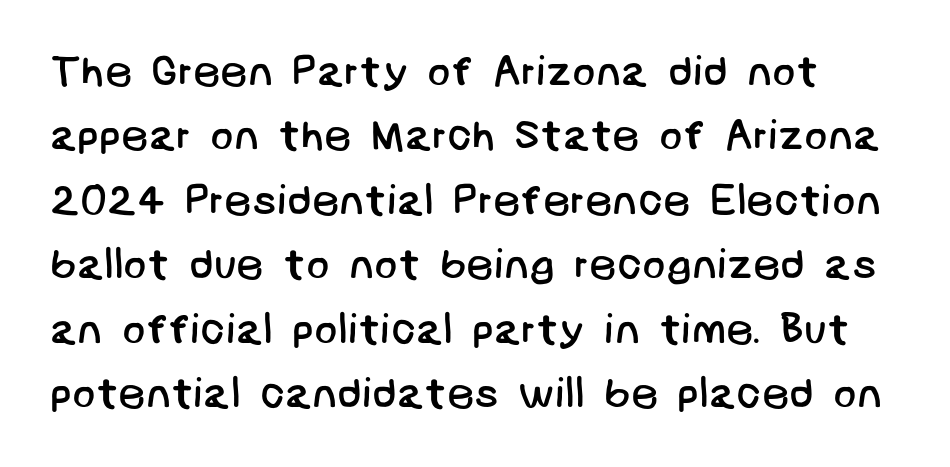
The image shows 43 px regular-weight sans-serif type; set normal line spacing (1.5x), normal letter spacing, not underlined; low stroke contrast and a large x-height.
